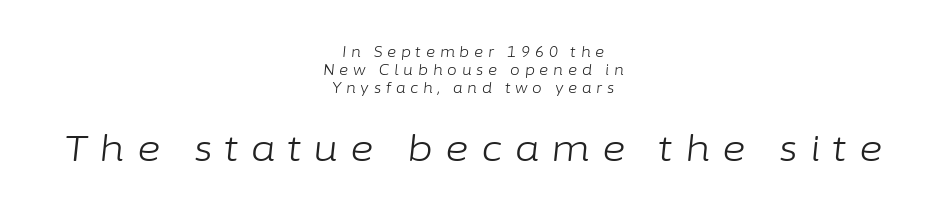
The image shows 36 px light type, italic (leaning right); set centered, normal line spacing (1.3x), unusually wide letter spacing (+0.34 em), not underlined; the second (bottom) block is 2.57x larger; low stroke contrast and a medium x-height.
